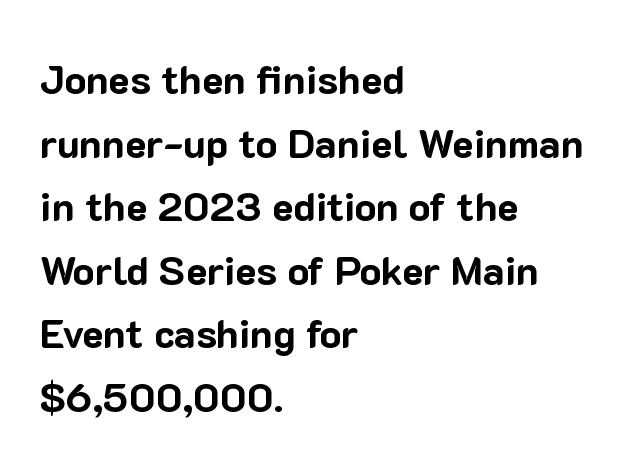
{"serif": "no", "italic": "no", "bold": "yes", "weight": "bold", "width": "normal", "stroke_contrast": "low", "x_height": "medium", "monospaced": "no", "underline": "no", "align": "left", "line_spacing": "normal", "line_spacing_ratio": 1.59, "letter_spacing": "normal", "letter_spacing_em": 0.0, "glyph_px": 40}
